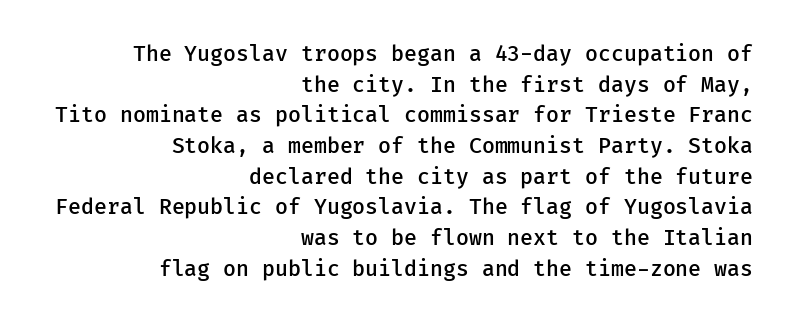
Moderately thickened strokes mark this as semibold type. Words appear dense and cohesive because spacing is normal. Successive baselines arrive at the customary interval. This rendering uses right alignment, leaving the left contour irregular. The strip under each line holds only bare page.
